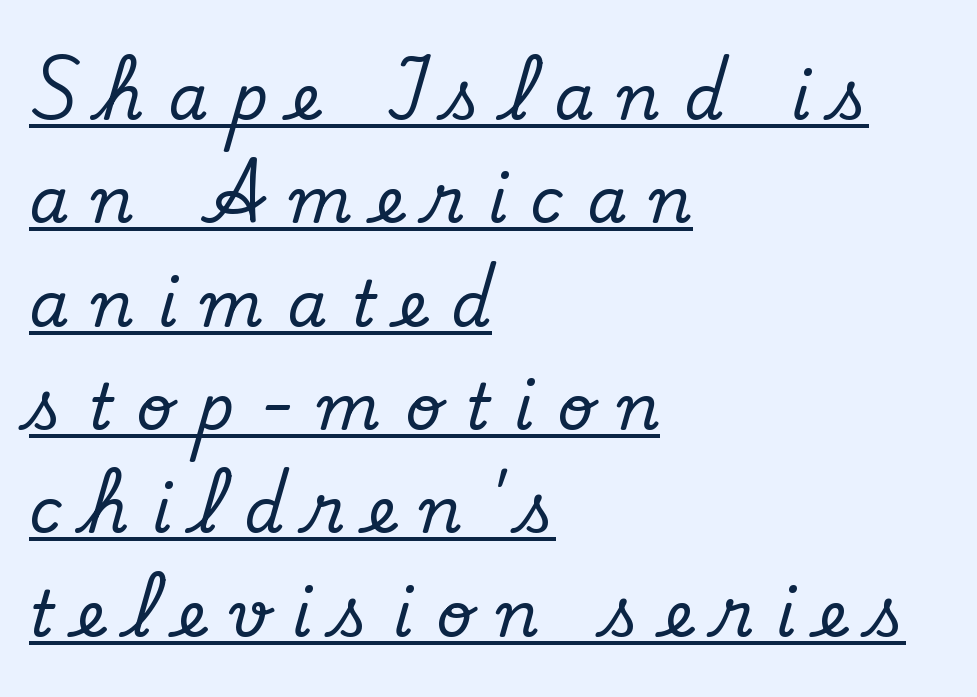
{"serif": "yes", "width": "normal", "stroke_contrast": "low", "x_height": "small", "monospaced": "no", "underline": "yes", "align": "left", "line_spacing": "normal", "line_spacing_ratio": 1.64, "letter_spacing": "wide", "letter_spacing_em": 0.38, "glyph_px": 63}
